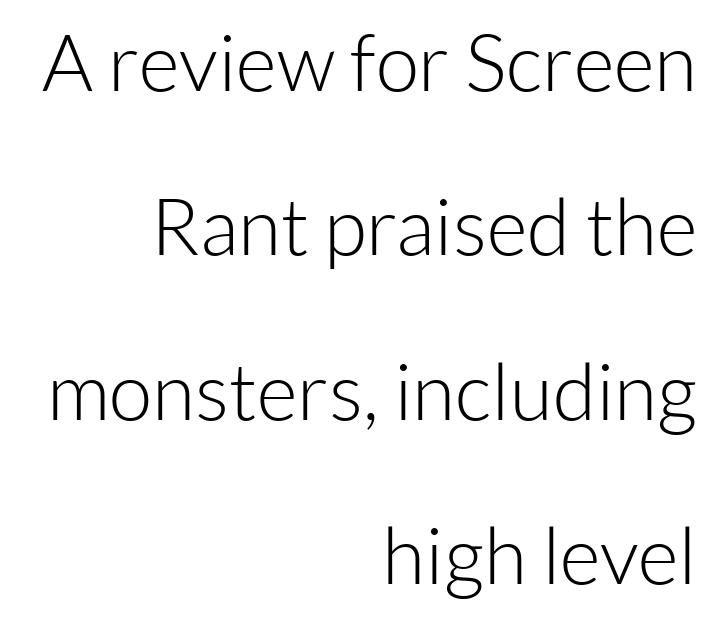
{"serif": "no", "italic": "no", "bold": "no", "weight": "light", "width": "normal", "stroke_contrast": "low", "x_height": "medium", "monospaced": "no", "underline": "no", "align": "right", "line_spacing": "loose", "line_spacing_ratio": 2.08, "letter_spacing": "normal", "letter_spacing_em": 0.0, "glyph_px": 79}
